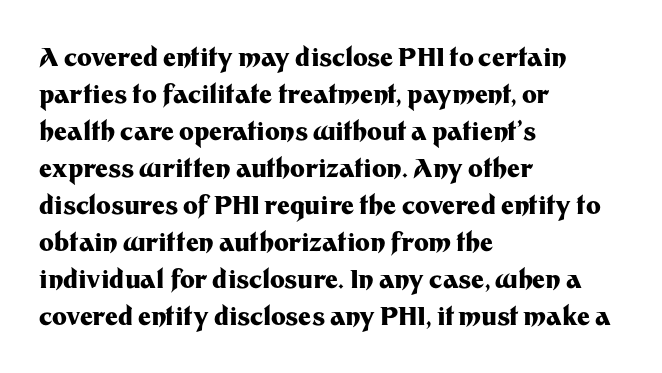
Horizontally, the lines are justified to the leading edge only. These words are printed bold, with thick strokes throughout. These lines sit exactly where default settings would place them. Every character sits straight up, as roman type does. Beneath every word, the page is bare.
